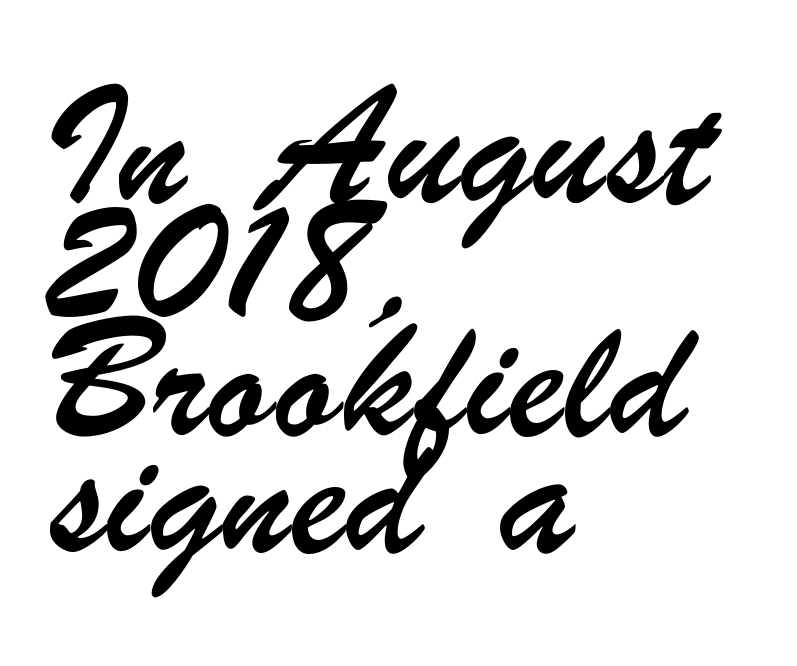
The image shows 75 px condensed sans-serif type; set left-aligned, normal line spacing (1.55x), normal letter spacing, not underlined; low stroke contrast and a small x-height.
